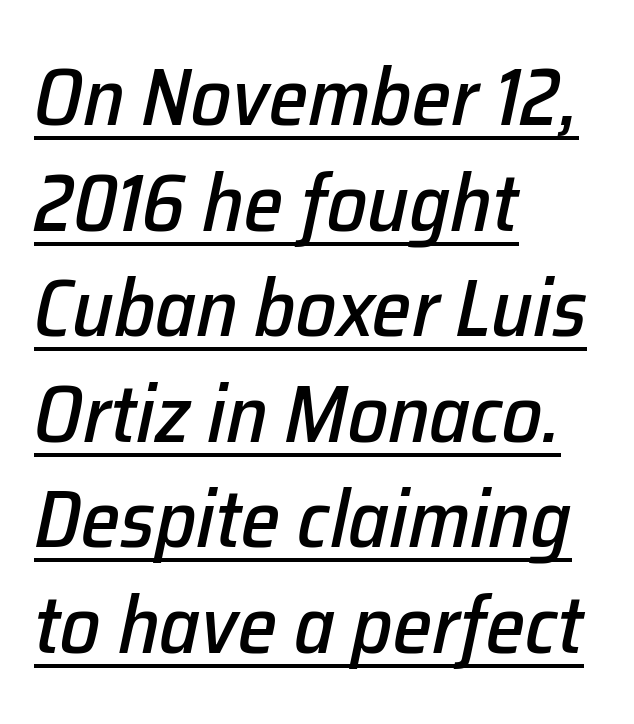
The image shows 80 px text type, italic (leaning right); set left-aligned, normal line spacing (1.32x), normal letter spacing, underlined; low stroke contrast and a medium x-height.
